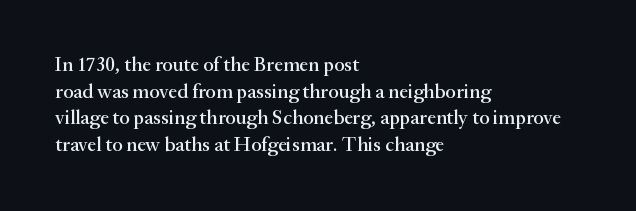
Which margin do the lines hug? The left one — the right edge is uneven. Do the letters lean? They stand straight. Students, note that the glyphs here touch the page at normal intervals. The block of text has a typical density, with ordinary space between rows. Unmarked baselines from the first word to the last.
